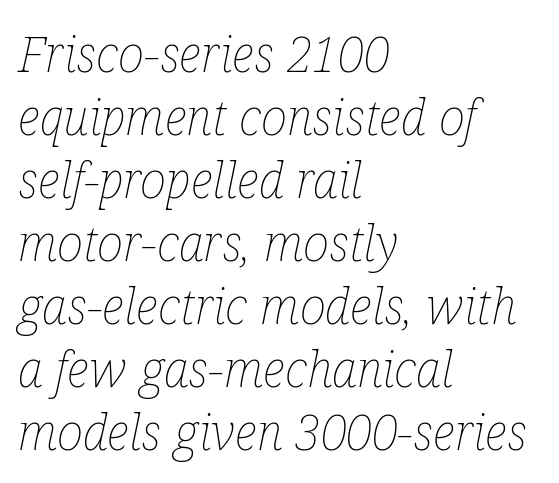
The image shows 50 px thin, condensed type, italic (leaning right); set left-aligned, normal line spacing (1.26x), normal letter spacing, not underlined; low stroke contrast and a medium x-height.
